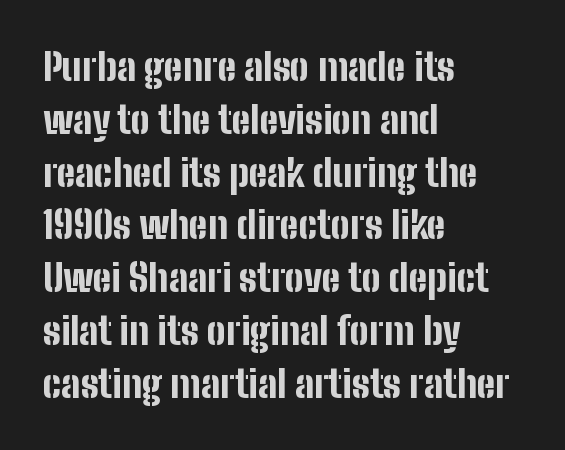
Q: Is the text bold? A: Yes.
Q: Is the text italic (slanted)? A: No, it is upright.
Q: Is the typeface a serif or a sans-serif typeface? A: Sans-serif.
Q: Is the text underlined? A: No.
Q: How is the paragraph aligned? A: Left-aligned.
Q: Is the spacing between letters normal or unusually wide? A: Normal.
Q: Is the spacing between lines tight, normal or loose? A: Normal.
Q: Width (condensed, normal, or wide)? A: Condensed.
Q: Stroke contrast? A: Low.
Q: x-height? A: Medium.
Q: Monospaced? A: No.
